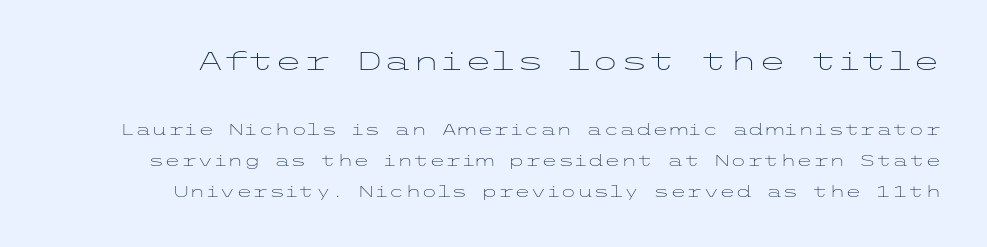
The rendering uses a large line-height, opening up the rows. Does the lettering tilt? It doesn't — this is upright. The weight would be labelled regular, book, light, or lighter still. The rendering keeps characters at their native spacing. Words float on clear page, feet unadorned.
